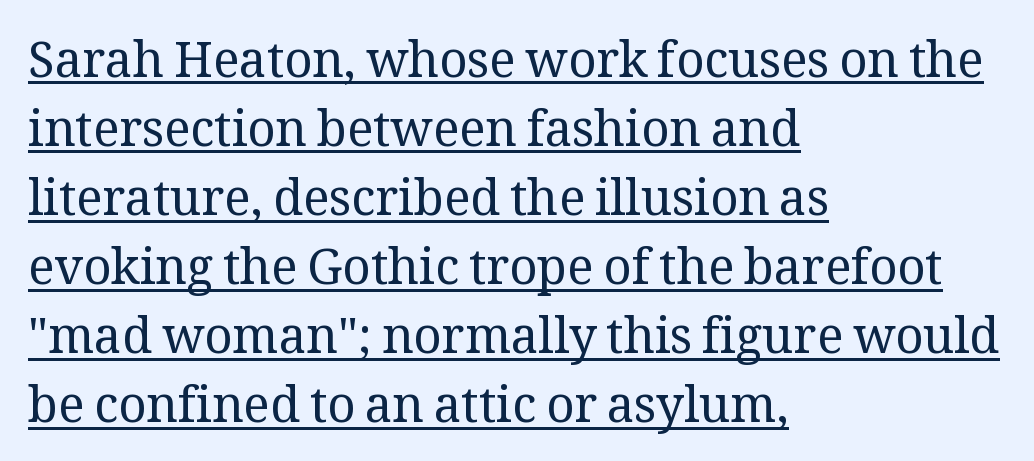
The image shows 49 px regular-weight serif type, upright; set left-aligned, normal line spacing (1.41x), normal letter spacing, underlined; medium stroke contrast and a medium x-height.
